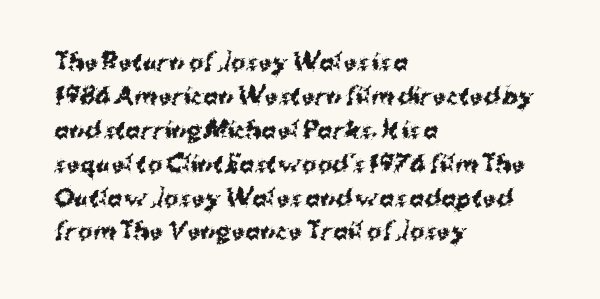
The image shows 22 px bold type; set left-aligned, normal line spacing (1.54x), normal letter spacing, not underlined.
